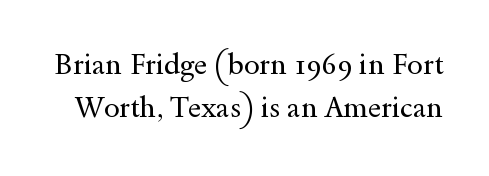
This sample uses plain, unmodified letter spacing. Characters remain perfectly vertical along every line. Classification — serif. The baseline area is clear. Character widths vary here, with narrow letters taking less room than wide ones.
